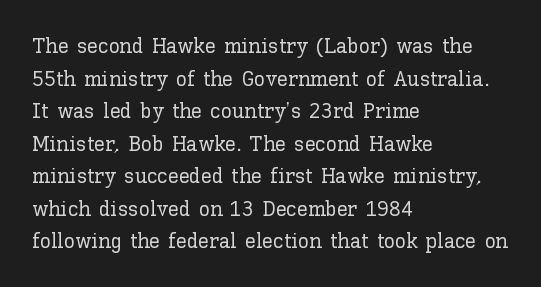
Q: Is the text italic (slanted)? A: No, it is upright.
Q: Is the text underlined? A: No.
Q: How is the paragraph aligned? A: Left-aligned.
Q: Is the spacing between letters normal or unusually wide? A: Normal.
Q: Is the spacing between lines tight, normal or loose? A: Normal.
